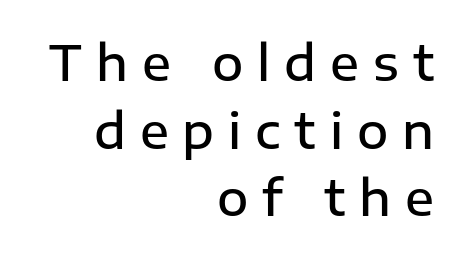
Q: Is the text bold? A: Semi-bold.
Q: Is the text italic (slanted)? A: No, it is upright.
Q: Is the typeface a serif or a sans-serif typeface? A: Sans-serif.
Q: Is the text underlined? A: No.
Q: How is the paragraph aligned? A: Right-aligned.
Q: Is the spacing between letters normal or unusually wide? A: Unusually wide.
Q: Is the spacing between lines tight, normal or loose? A: Normal.
Q: Width (condensed, normal, or wide)? A: Normal.
Q: Stroke contrast? A: Low.
Q: x-height? A: Medium.
Q: Monospaced? A: No.
